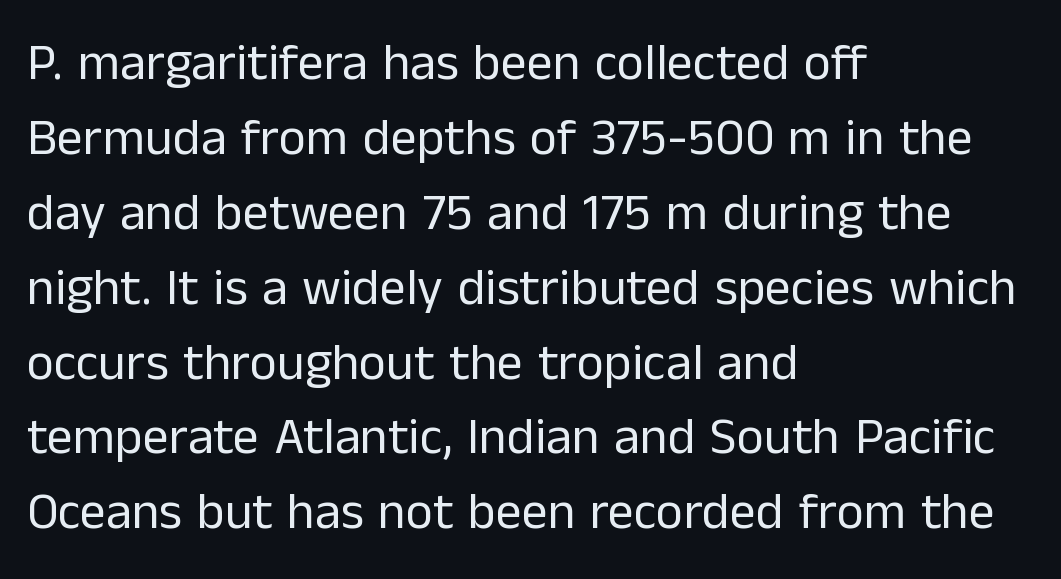
{"serif": "no", "italic": "no", "bold": "no", "weight": "regular", "width": "normal", "stroke_contrast": "low", "x_height": "medium", "monospaced": "no", "underline": "no", "align": "left", "line_spacing": "normal", "line_spacing_ratio": 1.44, "letter_spacing": "normal", "letter_spacing_em": 0.0, "glyph_px": 52}
